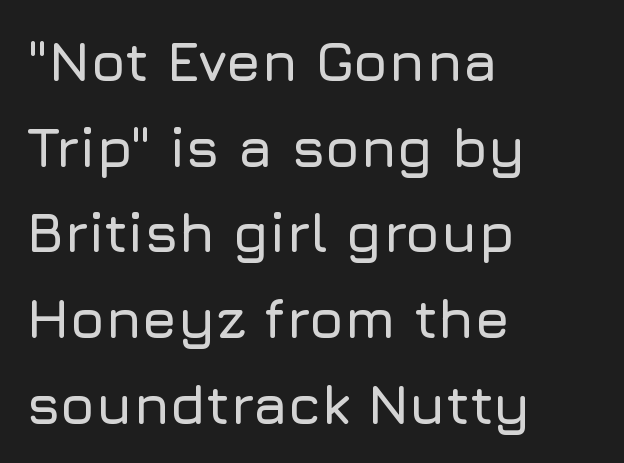
{"serif": "no", "italic": "no", "width": "normal", "stroke_contrast": "low", "x_height": "medium", "monospaced": "no", "underline": "no", "align": "left", "line_spacing": "normal", "line_spacing_ratio": 1.53, "letter_spacing": "normal", "letter_spacing_em": 0.0, "glyph_px": 56}
